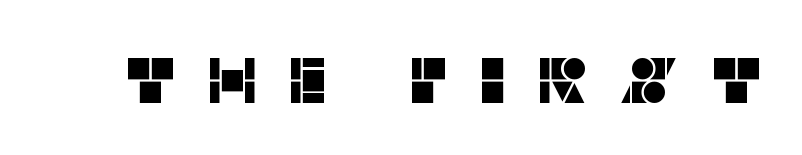
The image shows 64 px sans-serif type, upright; set unusually wide letter spacing (+0.43 em), not underlined; low stroke contrast and a large x-height.
